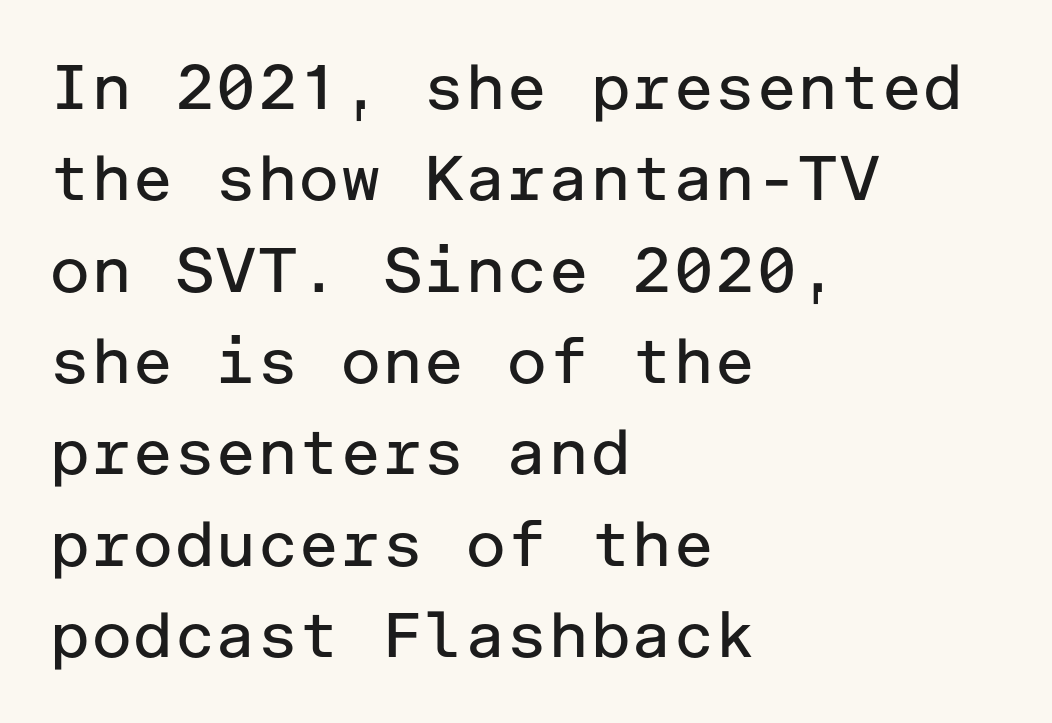
The image shows 63 px regular-weight sans-serif type, upright; set left-aligned, normal line spacing (1.45x), normal letter spacing, not underlined; low stroke contrast and a medium x-height.
